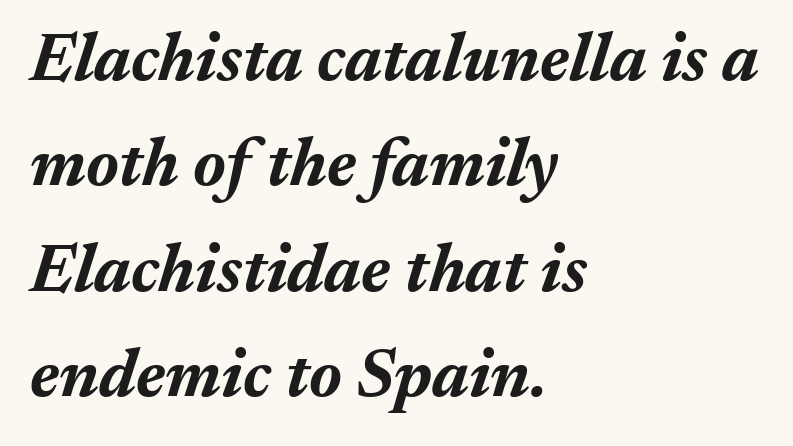
{"italic": "yes", "lean": "right", "slant_degrees": 17, "bold": "yes", "weight": "bold", "width": "normal", "stroke_contrast": "medium", "x_height": "medium", "monospaced": "no", "underline": "no", "align": "left", "line_spacing": "normal", "line_spacing_ratio": 1.55, "letter_spacing": "normal", "letter_spacing_em": 0.0, "glyph_px": 68}
